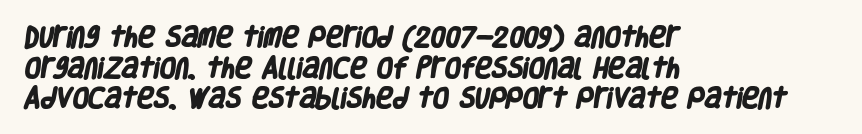
The image shows 23 px bold type; set left-aligned, normal line spacing (1.33x), normal letter spacing, not underlined.
